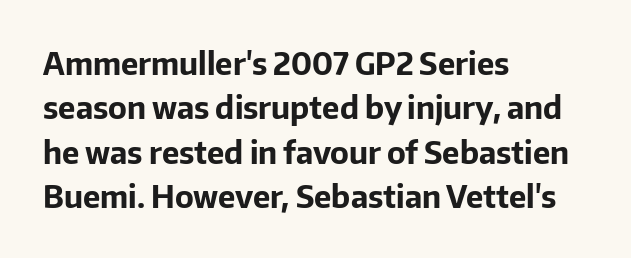
Q: Is the text bold? A: Yes.
Q: Is the text italic (slanted)? A: No, it is upright.
Q: Is the typeface a serif or a sans-serif typeface? A: Sans-serif.
Q: Is the text underlined? A: No.
Q: How is the paragraph aligned? A: Left-aligned.
Q: Is the spacing between letters normal or unusually wide? A: Normal.
Q: Is the spacing between lines tight, normal or loose? A: Normal.
Q: Width (condensed, normal, or wide)? A: Normal.
Q: Stroke contrast? A: Low.
Q: x-height? A: Medium.
Q: Monospaced? A: No.
